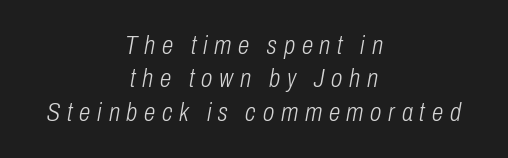
The image shows 26 px text type, italic (leaning right); set centered, normal line spacing (1.28x), unusually wide letter spacing (+0.26 em), not underlined.
